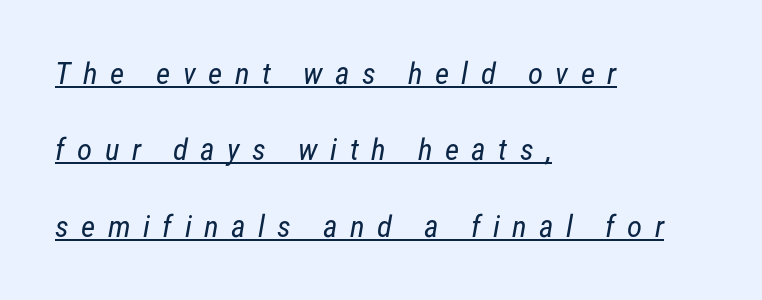
{"serif": "no", "bold": "no", "weight": "regular", "width": "condensed", "stroke_contrast": "low", "x_height": "medium", "monospaced": "no", "underline": "yes", "align": "left", "line_spacing": "loose", "line_spacing_ratio": 2.46, "letter_spacing": "wide", "letter_spacing_em": 0.4, "glyph_px": 31}
